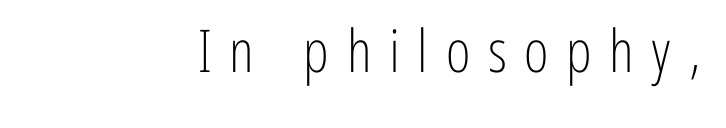
The image shows 59 px light, condensed sans-serif type, upright; set right-aligned, unusually wide letter spacing (+0.3 em), not underlined; low stroke contrast and a medium x-height.
